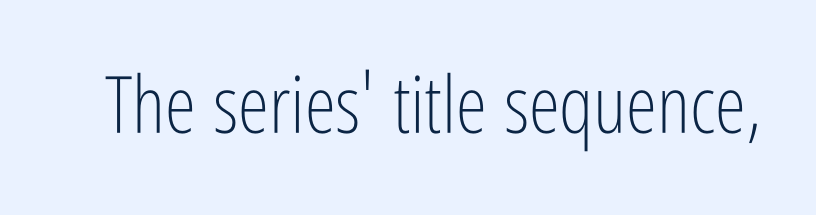
The foot of each line stays bare and open. Each word holds together tightly as a unit, with standard inter-letter gaps. The letters advance in unequal steps, a hallmark of proportional type. No italicization has been applied; the sample stays upright.
